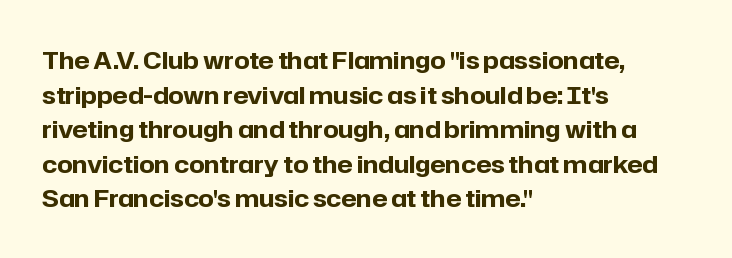
Rule under the text: the space is simply empty. Nothing unusual about the tracking: characters are spaced as the font intends. Leading: standard. This sample uses an upright cut, with every glyph sitting square on the baseline. Set as a true bold cut, around the 700 mark. Line beginnings align vertically; line endings do not.
